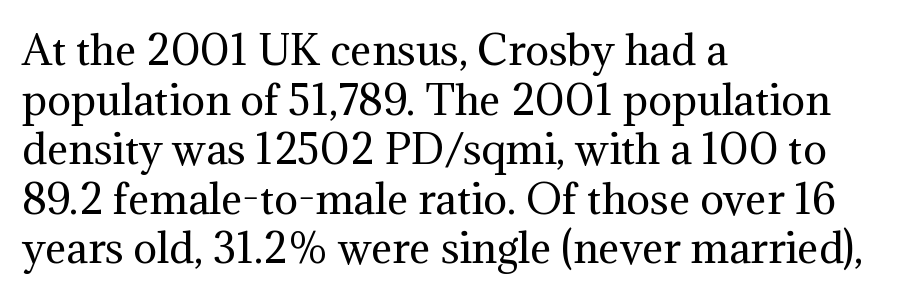
The image shows 40 px regular-weight serif type, upright; set left-aligned, line spacing 1.24x, normal letter spacing, not underlined; medium stroke contrast and a medium x-height.
